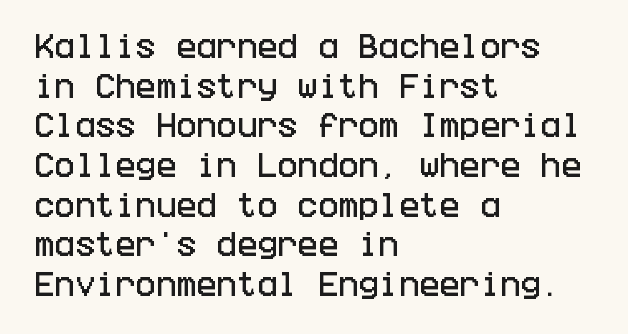
Reading down the column, the eye jumps a familiar distance to each next line. The gaps between neighbouring characters are ordinary and unremarkable. Every character sits straight up, as roman type does. These lines stack with their left ends in a neat column. Bare-footed words on every line.
